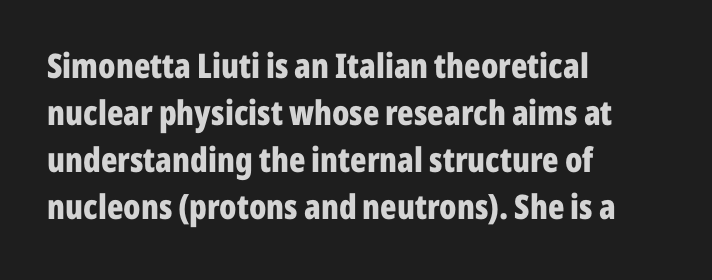
The image shows 34 px bold, condensed sans-serif type, upright; set left-aligned, normal line spacing (1.38x), normal letter spacing, not underlined; low stroke contrast and a medium x-height.
